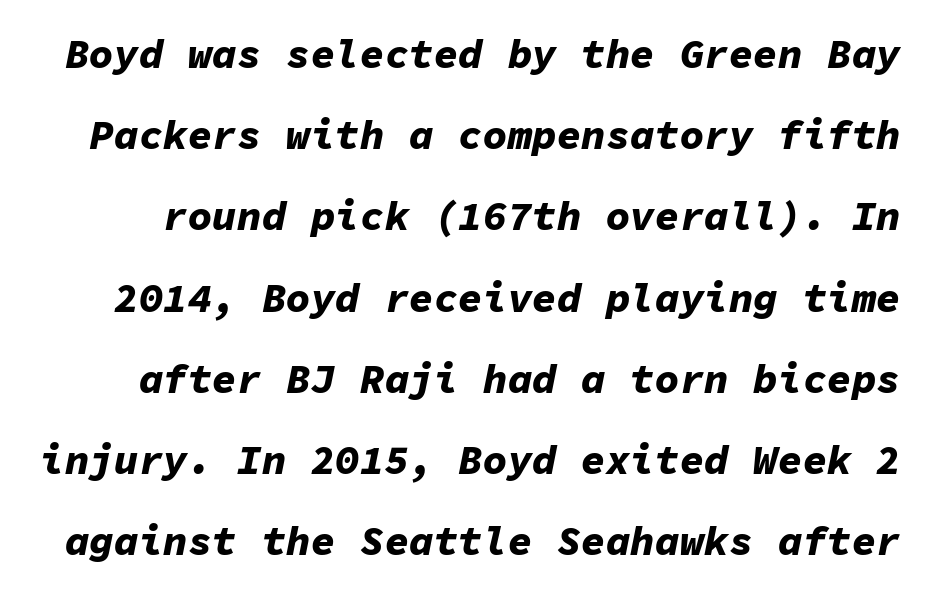
Q: Is the text bold? A: Yes.
Q: Is the text italic (slanted)? A: Yes, it leans right by about 11 degrees.
Q: Is the text underlined? A: No.
Q: Is the spacing between letters normal or unusually wide? A: Normal.
Q: Is the spacing between lines tight, normal or loose? A: Loose.
Q: Width (condensed, normal, or wide)? A: Normal.
Q: Stroke contrast? A: Low.
Q: x-height? A: Medium.
Q: Monospaced? A: Yes.
